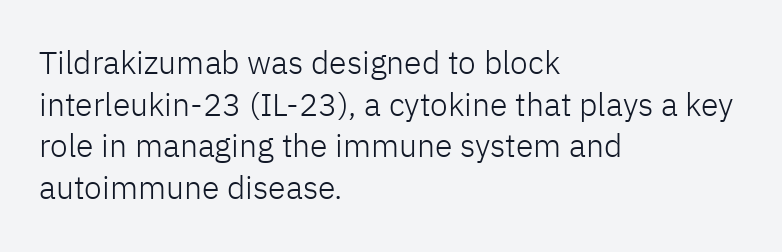
Q: Is the text bold? A: No.
Q: Is the text italic (slanted)? A: No, it is upright.
Q: Is the typeface a serif or a sans-serif typeface? A: Sans-serif.
Q: Is the text underlined? A: No.
Q: How is the paragraph aligned? A: Left-aligned.
Q: Is the spacing between letters normal or unusually wide? A: Normal.
Q: Is the spacing between lines tight, normal or loose? A: Normal.
Q: Width (condensed, normal, or wide)? A: Normal.
Q: Stroke contrast? A: Low.
Q: x-height? A: Medium.
Q: Monospaced? A: No.
